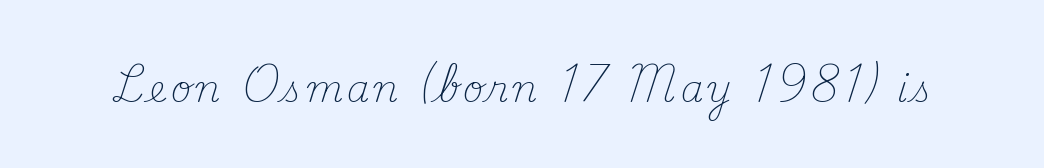
The image shows 36 px light serif type; set not underlined; medium stroke contrast and a small x-height.
